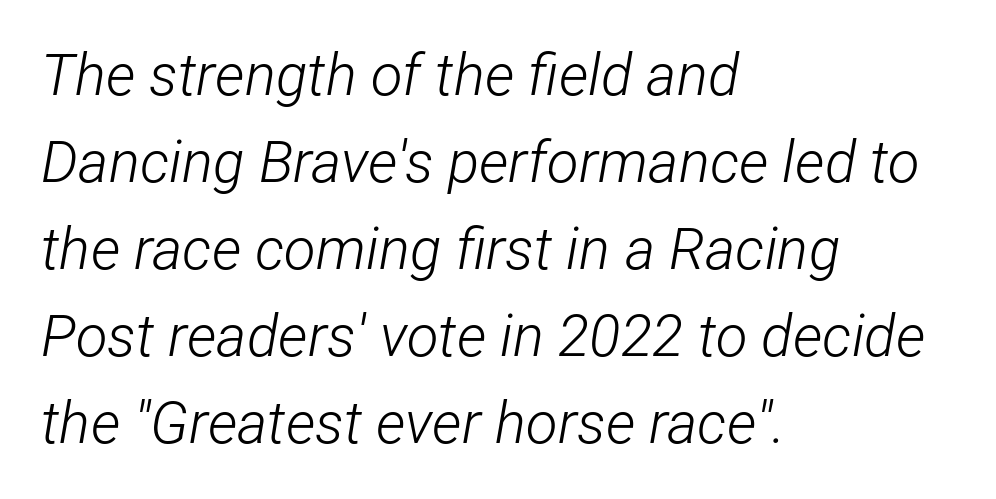
The image shows 58 px light, condensed type, italic (leaning right); set left-aligned, normal line spacing (1.5x), normal letter spacing, not underlined; low stroke contrast and a medium x-height.
